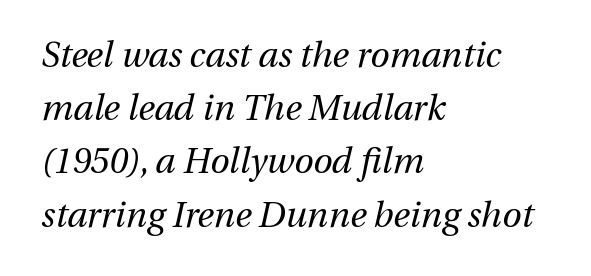
The image shows 35 px regular-weight type, italic (leaning right); set left-aligned, normal line spacing (1.52x), normal letter spacing, not underlined; medium stroke contrast and a medium x-height.
